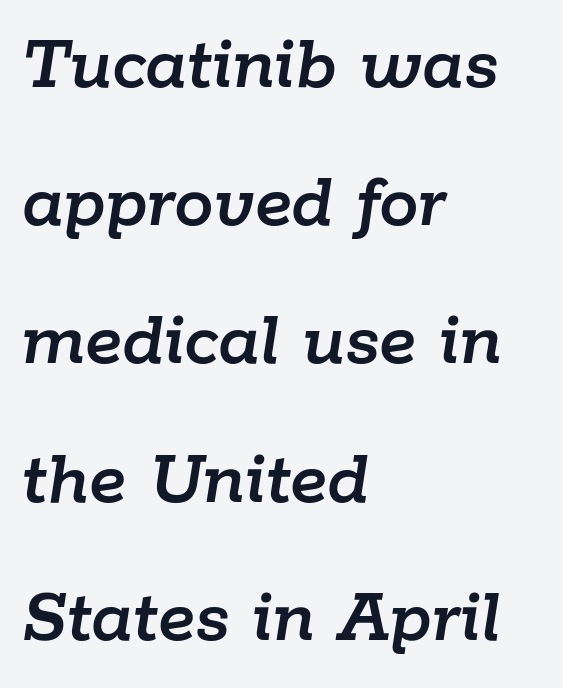
{"italic": "yes", "lean": "right", "slant_degrees": 9, "width": "normal", "stroke_contrast": "low", "x_height": "medium", "monospaced": "no", "underline": "no", "align": "left", "line_spacing_ratio": 1.75, "letter_spacing": "normal", "letter_spacing_em": 0.0, "glyph_px": 79}
